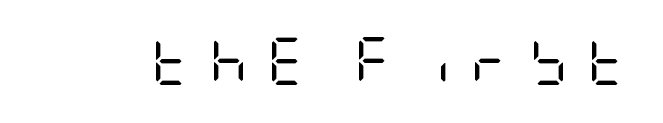
The image shows 47 px regular-weight, condensed sans-serif type, upright; set unusually wide letter spacing (+0.42 em), not underlined; low stroke contrast and a large x-height.
